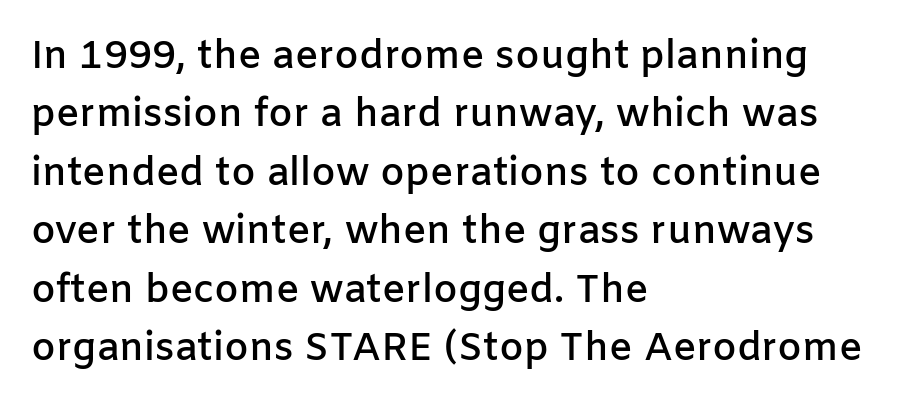
{"serif": "no", "italic": "no", "bold": "semi", "weight": "semibold", "width": "normal", "stroke_contrast": "low", "x_height": "medium", "monospaced": "no", "underline": "no", "align": "left", "line_spacing": "normal", "line_spacing_ratio": 1.5, "letter_spacing": "normal", "letter_spacing_em": 0.0, "glyph_px": 39}
